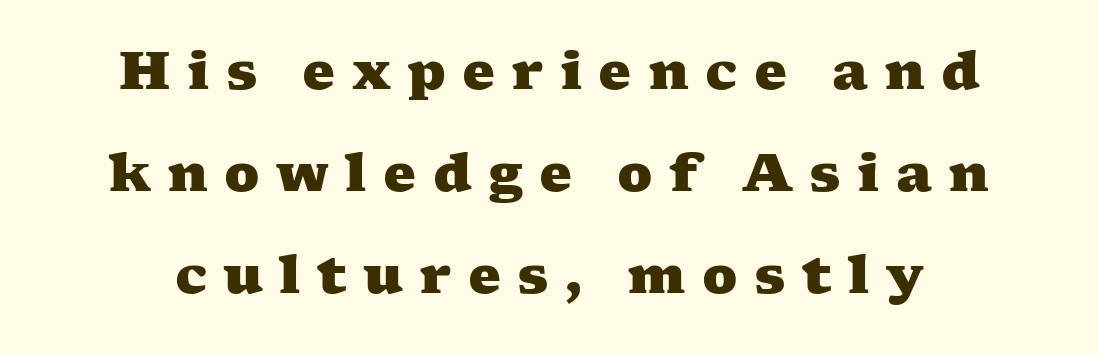
The image shows 52 px heavy, wide serif type; set loose line spacing (1.96x), unusually wide letter spacing (+0.31 em), not underlined; medium stroke contrast and a medium x-height.
